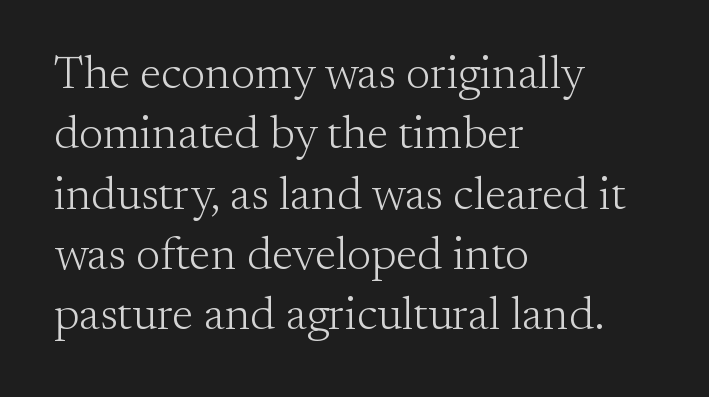
{"serif": "yes", "italic": "no", "bold": "no", "weight": "light", "width": "normal", "stroke_contrast": "medium", "x_height": "small", "monospaced": "no", "underline": "no", "align": "left", "line_spacing": "normal", "line_spacing_ratio": 1.31, "letter_spacing": "normal", "letter_spacing_em": 0.0, "glyph_px": 46}
